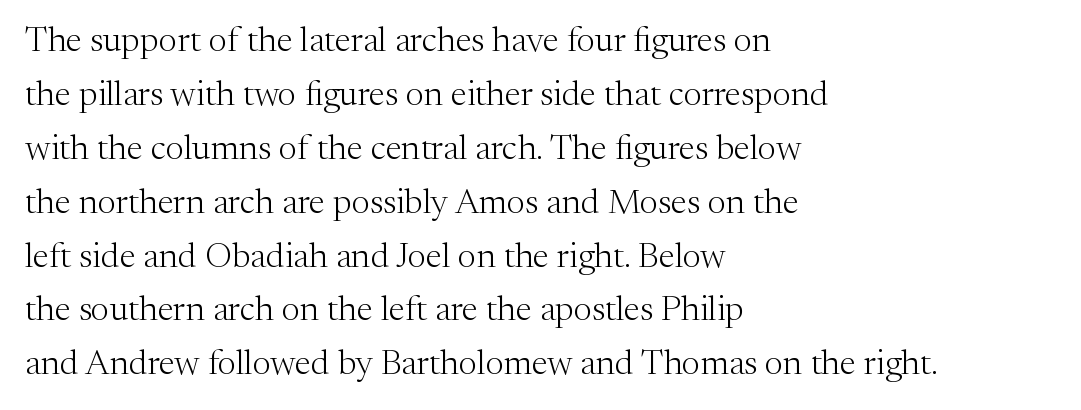
The image shows 35 px light serif type, upright; set left-aligned, normal line spacing (1.54x), normal letter spacing, not underlined; medium stroke contrast and a medium x-height.
